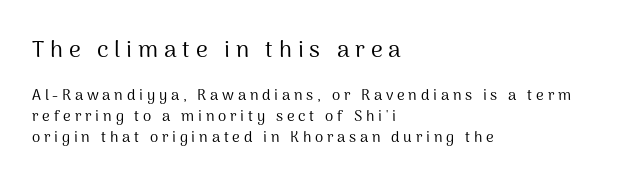
The image shows 23 px text type, upright; set left-aligned, normal line spacing (1.41x), unusually wide letter spacing (+0.25 em), not underlined; the first (top) block is 1.53x larger.
